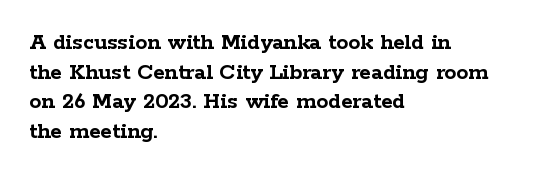
The image shows 24 px bold type, upright; set left-aligned, line spacing 1.23x, normal letter spacing, not underlined.
